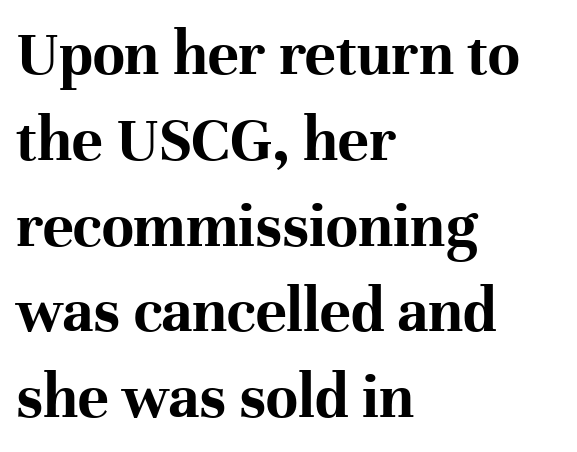
{"serif": "yes", "italic": "no", "bold": "yes", "weight": "bold", "width": "normal", "stroke_contrast": "high", "x_height": "medium", "monospaced": "no", "underline": "no", "align": "left", "line_spacing": "normal", "line_spacing_ratio": 1.32, "letter_spacing": "normal", "letter_spacing_em": 0.0, "glyph_px": 65}
